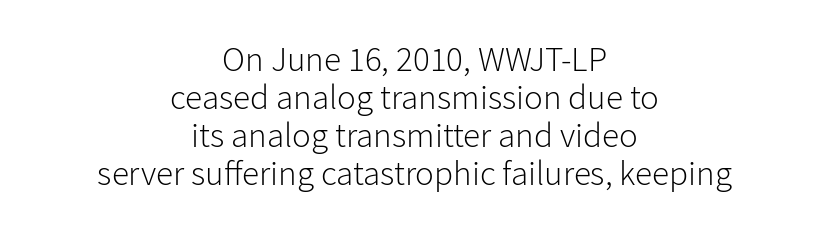
The image shows 35 px light sans-serif type, upright; set centered, tight line spacing (1.09x), normal letter spacing, not underlined; low stroke contrast and a medium x-height.
